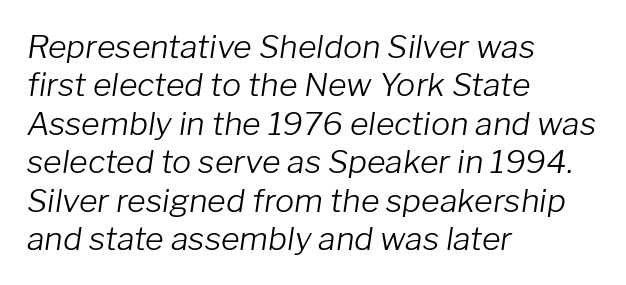
{"italic": "yes", "lean": "right", "slant_degrees": 8, "bold": "no", "weight": "light", "width": "normal", "stroke_contrast": "low", "x_height": "medium", "monospaced": "no", "underline": "no", "align": "left", "line_spacing_ratio": 1.2, "letter_spacing": "normal", "letter_spacing_em": 0.0, "glyph_px": 32}
